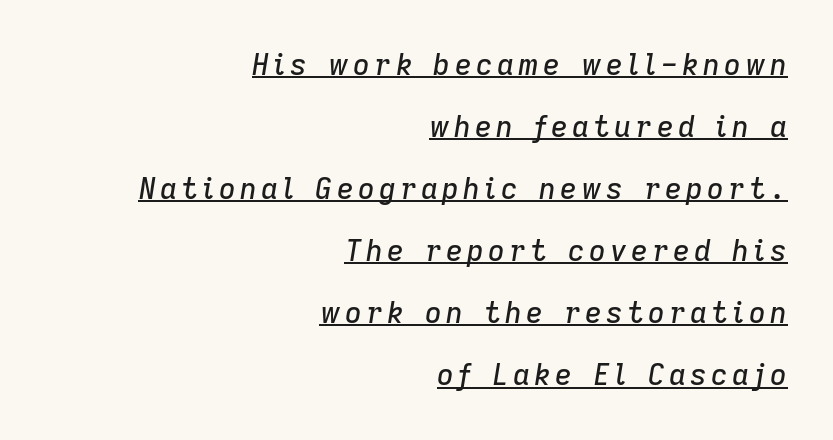
{"italic": "yes", "lean": "right", "slant_degrees": 9, "width": "normal", "stroke_contrast": "low", "x_height": "medium", "monospaced": "no", "underline": "yes", "align": "right", "line_spacing": "loose", "line_spacing_ratio": 2.14, "glyph_px": 29}
